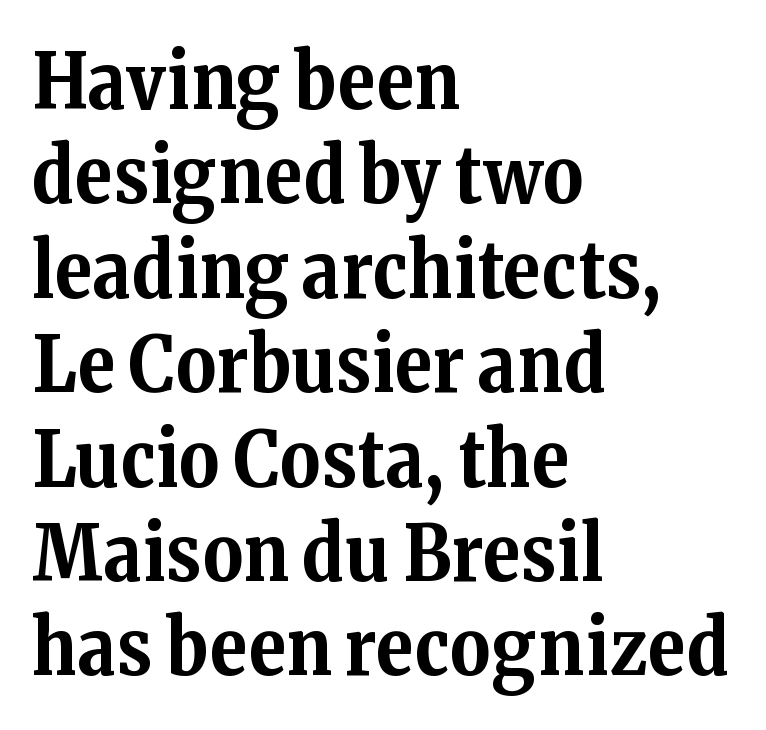
The image shows 78 px bold serif type, upright; set left-aligned, line spacing 1.21x, normal letter spacing, not underlined; medium stroke contrast and a medium x-height.
